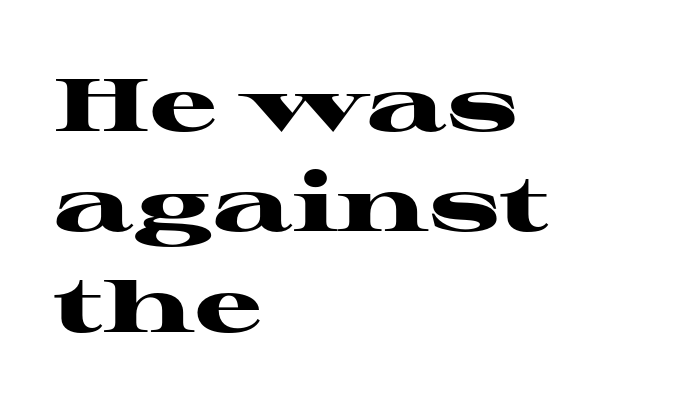
Q: Is the text bold? A: Yes.
Q: Is the text italic (slanted)? A: No, it is upright.
Q: Is the typeface a serif or a sans-serif typeface? A: Serif.
Q: Is the text underlined? A: No.
Q: How is the paragraph aligned? A: Left-aligned.
Q: Is the spacing between letters normal or unusually wide? A: Normal.
Q: Is the spacing between lines tight, normal or loose? A: Normal.
Q: Width (condensed, normal, or wide)? A: Wide.
Q: Stroke contrast? A: High.
Q: x-height? A: Medium.
Q: Monospaced? A: No.
